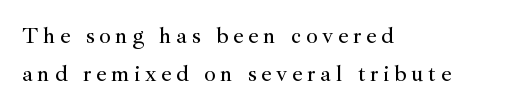
It's the straight-up-and-down kind of type. Letter spacing: wide. These lines are set flush left with a ragged right edge. A clean baseline with only descenders dipping below it.
